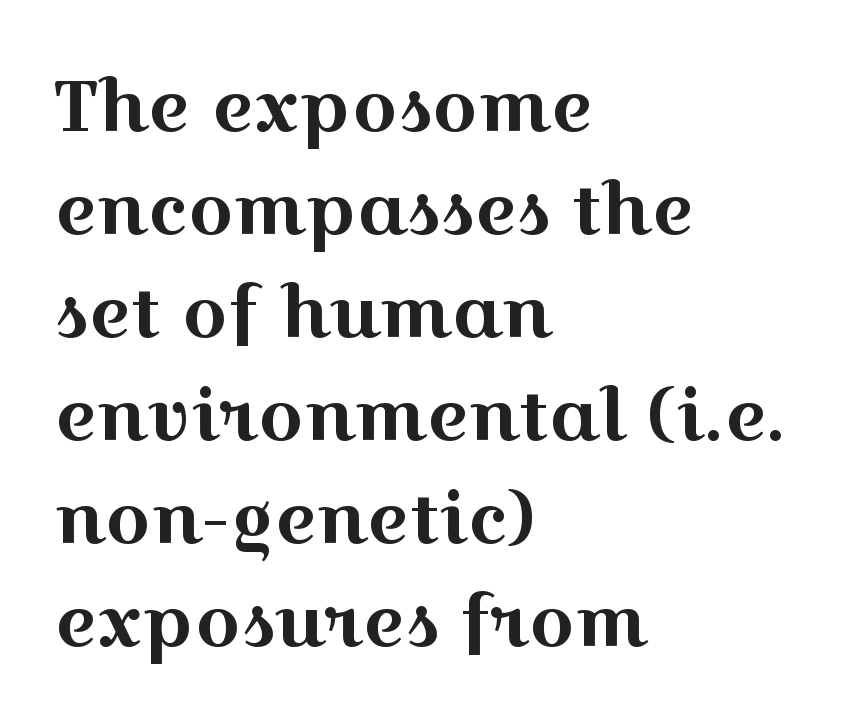
Students, note that the glyphs here touch the page at normal intervals. Bare-footed words on every line. These lines are composed in type with serifs. Vertical strokes here are truly vertical. These lines sit exactly where default settings would place them. The face used here is proportionally spaced, like ordinary book or web type.
